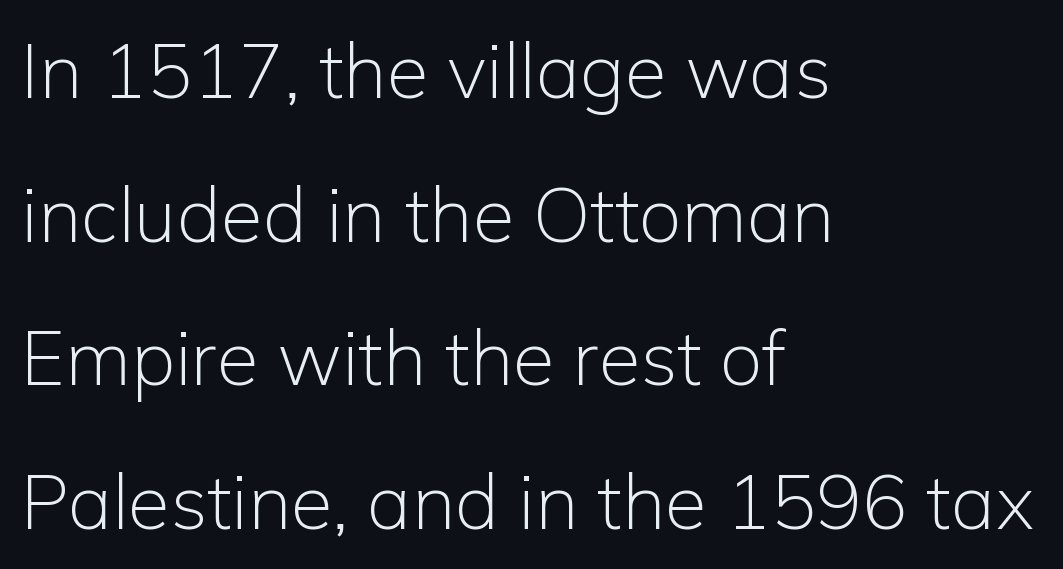
The image shows 76 px light sans-serif type, upright; set left-aligned, line spacing 1.89x, normal letter spacing, not underlined; low stroke contrast and a medium x-height.
